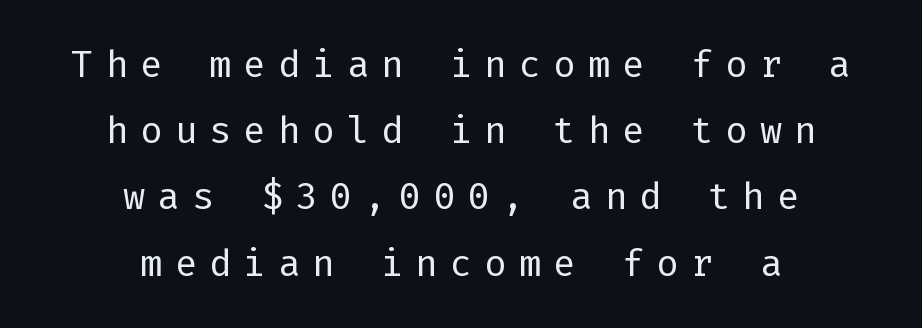
{"serif": "no", "italic": "no", "bold": "no", "weight": "regular", "width": "normal", "stroke_contrast": "low", "x_height": "medium", "underline": "no", "align": "center", "line_spacing_ratio": 1.79, "letter_spacing": "wide", "letter_spacing_em": 0.33, "glyph_px": 37}
